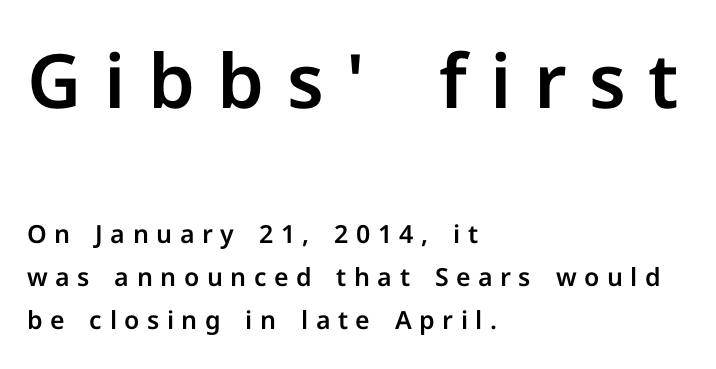
Q: Is the text italic (slanted)? A: No, it is upright.
Q: Is the typeface a serif or a sans-serif typeface? A: Sans-serif.
Q: Is the text underlined? A: No.
Q: How is the paragraph aligned? A: Left-aligned.
Q: Is the spacing between letters normal or unusually wide? A: Unusually wide.
Q: Which block of text is set in a larger size, the first (top) or the second (bottom)? A: The first (top) one.
Q: Width (condensed, normal, or wide)? A: Normal.
Q: Stroke contrast? A: Low.
Q: x-height? A: Medium.
Q: Monospaced? A: No.
